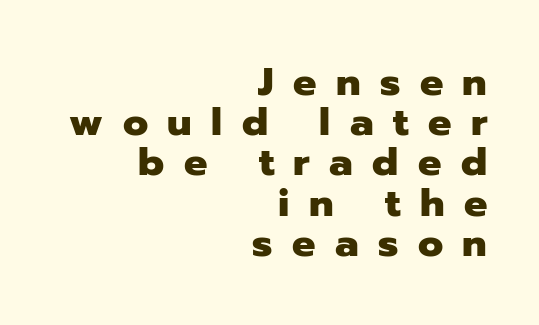
The image shows 39 px heavy sans-serif type, upright; set right-aligned, tight line spacing (1.03x), unusually wide letter spacing (+0.5 em), not underlined; low stroke contrast and a medium x-height.
